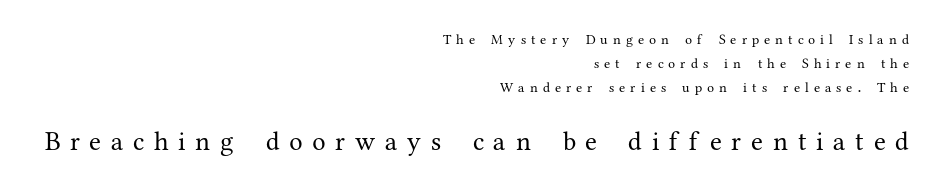
The image shows 27 px text type, upright; set right-aligned, line spacing 1.73x, unusually wide letter spacing (+0.36 em), not underlined; the second (bottom) block is 1.93x larger.
